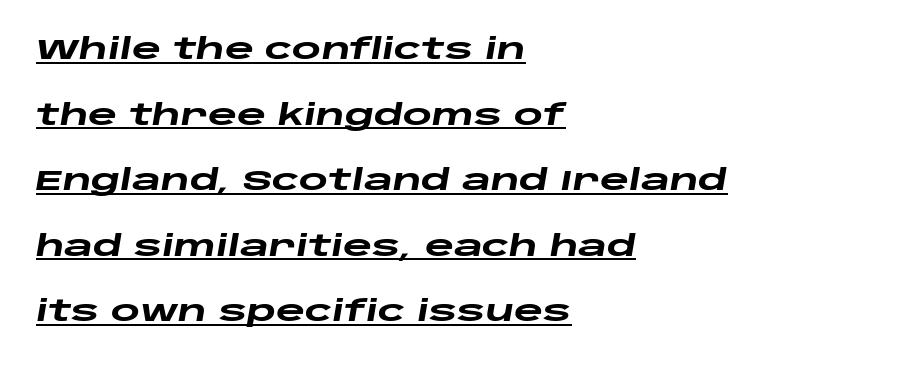
Each line starts at the same left margin while the right side varies. Vertical spacing — loose. The face used here is proportionally spaced, like ordinary book or web type. Compared with an ordinary text face, these strokes are far heavier — a full bold. This sample uses plain, unmodified letter spacing.
